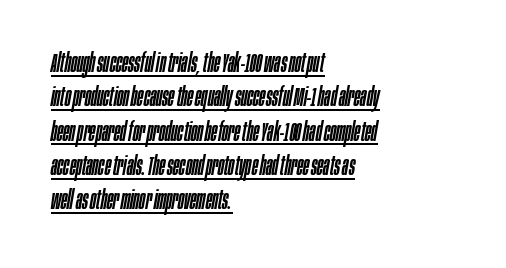
The image shows 26 px text type, italic (leaning right); set left-aligned, normal line spacing (1.32x), normal letter spacing, underlined.
